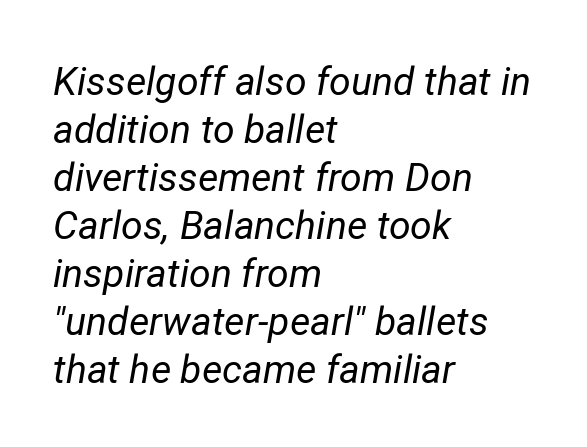
The image shows 39 px regular-weight type, italic (leaning right); set left-aligned, line spacing 1.23x, normal letter spacing, not underlined; low stroke contrast and a medium x-height.
